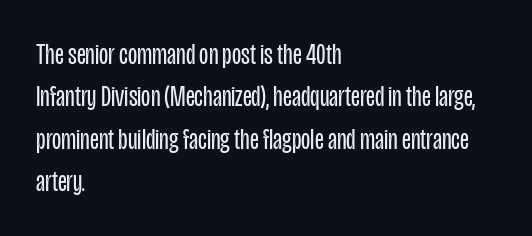
Q: Is the text bold? A: No.
Q: Is the text italic (slanted)? A: No, it is upright.
Q: Is the typeface a serif or a sans-serif typeface? A: Sans-serif.
Q: Is the text underlined? A: No.
Q: How is the paragraph aligned? A: Left-aligned.
Q: Is the spacing between letters normal or unusually wide? A: Normal.
Q: Is the spacing between lines tight, normal or loose? A: Normal.
Q: Width (condensed, normal, or wide)? A: Condensed.
Q: Stroke contrast? A: Low.
Q: x-height? A: Large.
Q: Monospaced? A: No.
